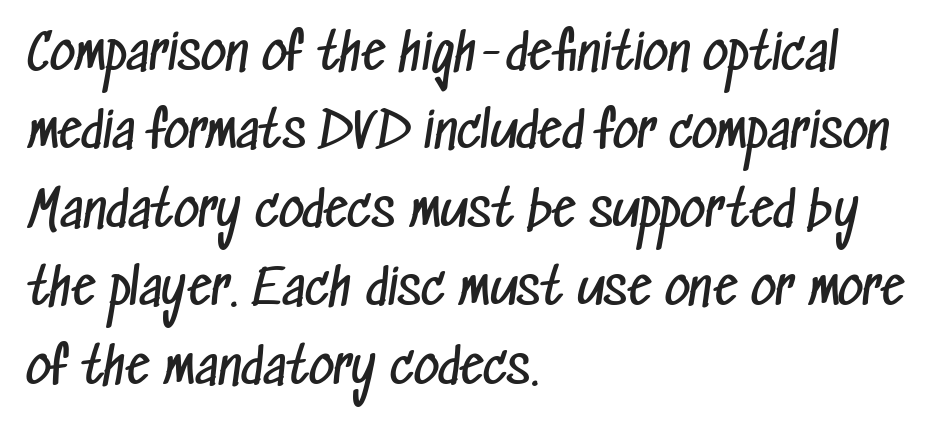
Q: Is the text bold? A: No.
Q: Is the typeface a serif or a sans-serif typeface? A: Sans-serif.
Q: Is the text underlined? A: No.
Q: How is the paragraph aligned? A: Left-aligned.
Q: Is the spacing between letters normal or unusually wide? A: Normal.
Q: Is the spacing between lines tight, normal or loose? A: Normal.
Q: Width (condensed, normal, or wide)? A: Condensed.
Q: Stroke contrast? A: Low.
Q: x-height? A: Medium.
Q: Monospaced? A: No.
